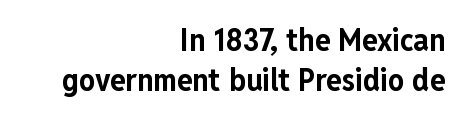
The ragged edge is on the left, which tells us the setting is flush right. The rendering uses natural spacing where letterforms have individual widths. Is the letter spacing exaggerated? No — it looks like the ordinary default. One glance says typical: line gaps are just what's usual. The glyphs are unaccompanied by any horizontal stroke below them. Typographic density is high because the face is bold.
